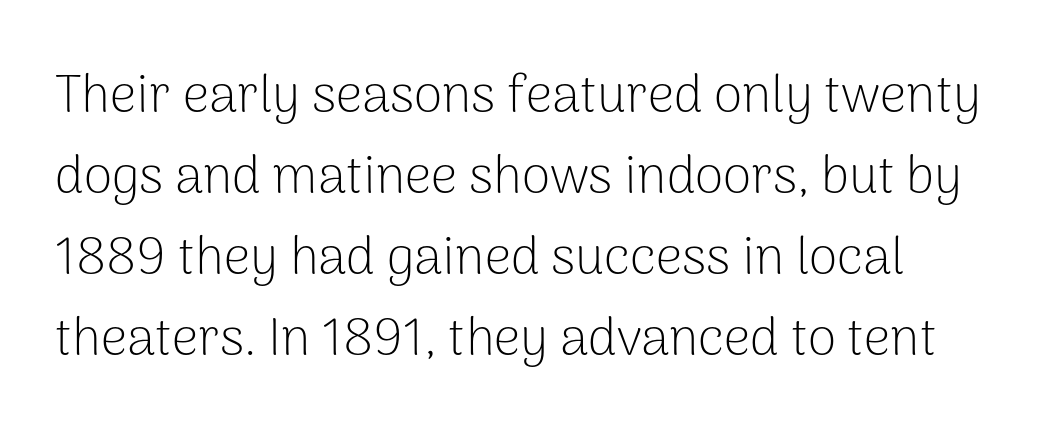
{"serif": "no", "italic": "no", "bold": "no", "weight": "light", "width": "normal", "stroke_contrast": "low", "x_height": "medium", "monospaced": "no", "underline": "no", "line_spacing": "normal", "line_spacing_ratio": 1.56, "letter_spacing": "normal", "letter_spacing_em": 0.0, "glyph_px": 52}
